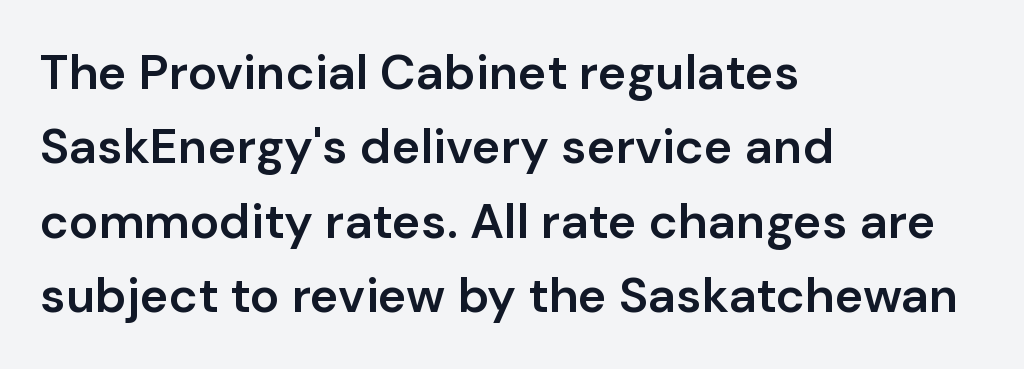
{"serif": "no", "italic": "no", "bold": "semi", "weight": "semibold", "width": "normal", "stroke_contrast": "low", "x_height": "medium", "monospaced": "no", "underline": "no", "align": "left", "line_spacing": "normal", "line_spacing_ratio": 1.52, "letter_spacing": "normal", "letter_spacing_em": 0.0, "glyph_px": 49}
